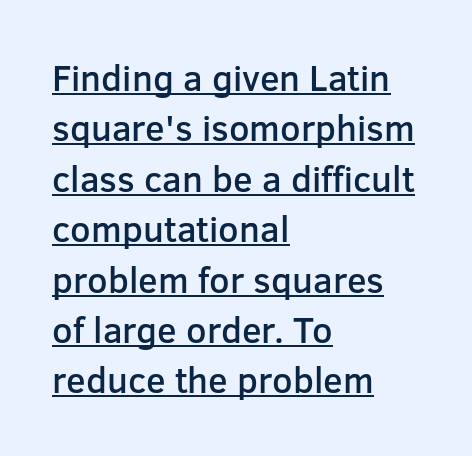
Do the characters align in a grid? No, the font is proportional. The passage is arranged the way most books set body copy — flush left. Unlike italic type, these characters show no tilt at all. Reading down the column, the eye jumps a familiar distance to each next line. These characters rest on top of a visible drawn line.
